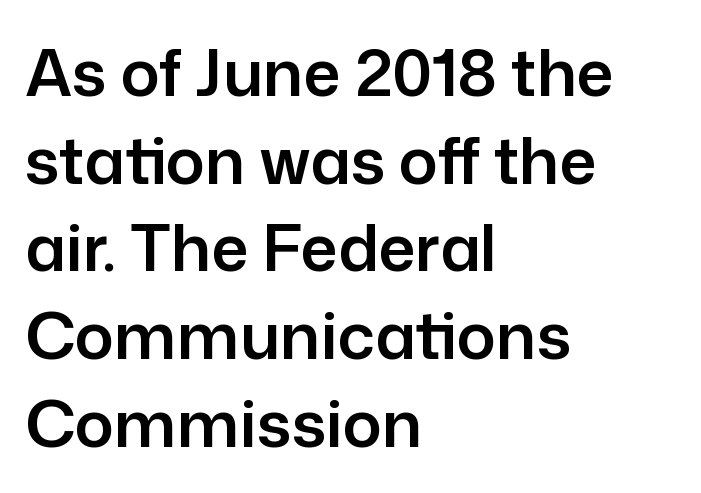
The designer went with a sans here, leaving each stem footless. Underlining? Definitely not there. What's the leading like? Ordinary, nothing unusual. The rendering uses natural spacing where letterforms have individual widths. Default kerning and tracking; the words read as compact shapes. If you drew a ruler down the left edge, every line would touch it.
